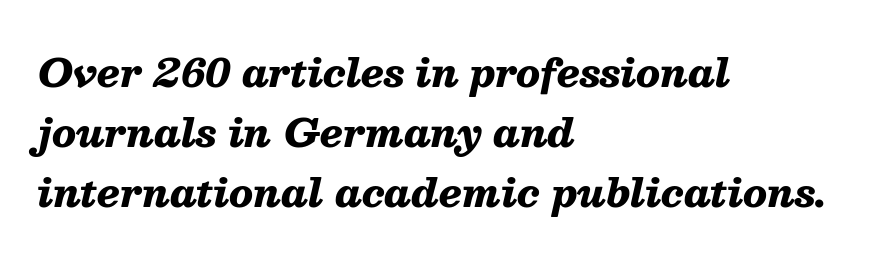
The image shows 39 px heavy type, italic (leaning right); set left-aligned, normal line spacing (1.54x), normal letter spacing, not underlined; medium stroke contrast and a medium x-height.
